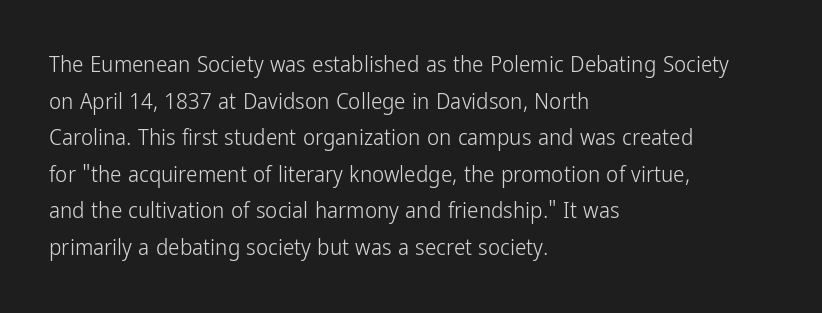
The image shows 23 px text type, upright; set left-aligned, normal line spacing (1.59x), normal letter spacing, not underlined.
